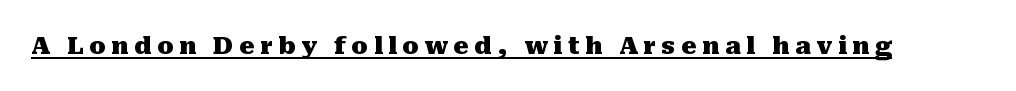
The image shows 24 px bold type, upright; set unusually wide letter spacing (+0.23 em), underlined.
